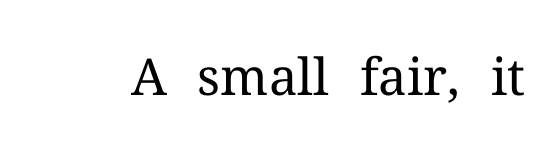
Bold? No — there's no thickening of the strokes. If you drew a line through each stem, it would be perfectly vertical. Each letter keeps its own natural width here, so spacing adapts to shape. What stands out about the letter spacing? Nothing — it is the standard amount. These lines are composed in type with serifs. Only glyphs here, with clear space below each row.
